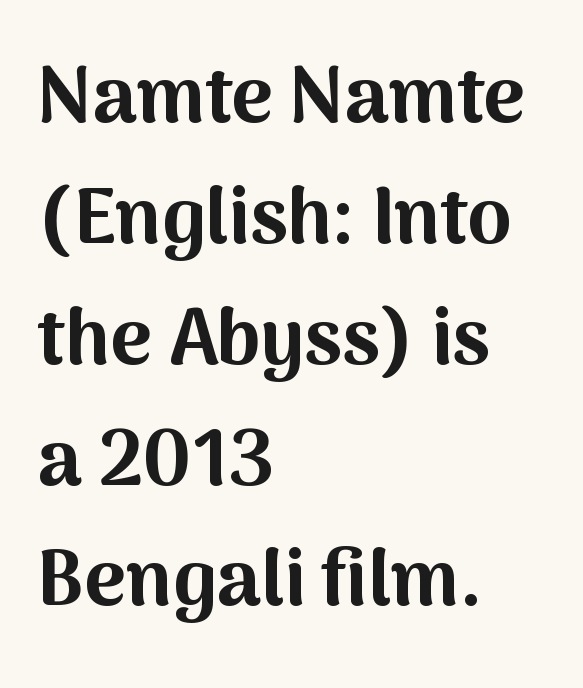
Q: Is the text bold? A: Yes.
Q: Is the text italic (slanted)? A: No, it is upright.
Q: Is the typeface a serif or a sans-serif typeface? A: Sans-serif.
Q: Is the text underlined? A: No.
Q: How is the paragraph aligned? A: Left-aligned.
Q: Is the spacing between letters normal or unusually wide? A: Normal.
Q: Is the spacing between lines tight, normal or loose? A: Normal.
Q: Width (condensed, normal, or wide)? A: Normal.
Q: Stroke contrast? A: Medium.
Q: x-height? A: Medium.
Q: Monospaced? A: No.
